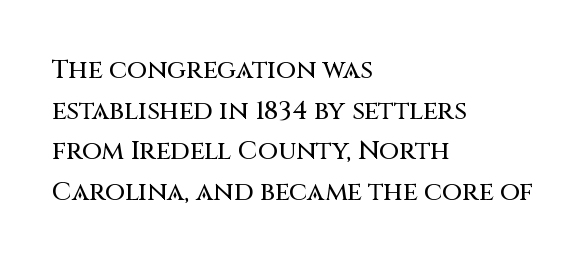
This rendering features lettering with no underline. How are the letters spaced? Ordinarily, with no added tracking. The setting favours the left margin, as ordinary paragraphs usually do. Does the lettering tilt? It doesn't — this is upright. Summary of vertical rhythm: regular, with standard interline spacing.
